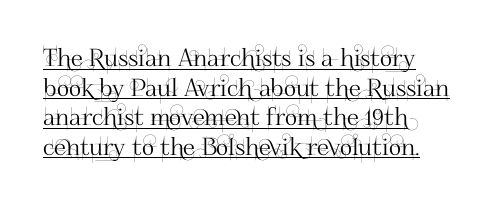
The image shows 24 px text type, upright; set left-aligned, line spacing 1.23x, normal letter spacing, underlined.
